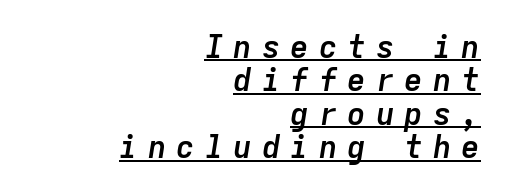
{"italic": "yes", "lean": "right", "slant_degrees": 9, "bold": "yes", "weight": "semibold", "width": "normal", "stroke_contrast": "low", "x_height": "medium", "monospaced": "yes", "underline": "yes", "align": "right", "line_spacing": "tight", "line_spacing_ratio": 1.08, "letter_spacing": "wide", "letter_spacing_em": 0.32, "glyph_px": 31}
